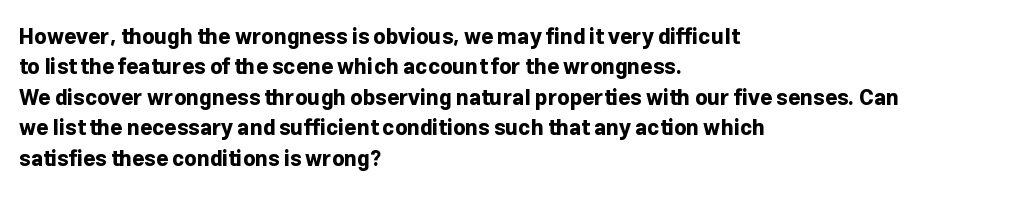
{"italic": "no", "bold": "yes", "underline": "no", "align": "left", "line_spacing": "normal", "line_spacing_ratio": 1.45, "letter_spacing": "normal", "letter_spacing_em": 0.0, "glyph_px": 21}
